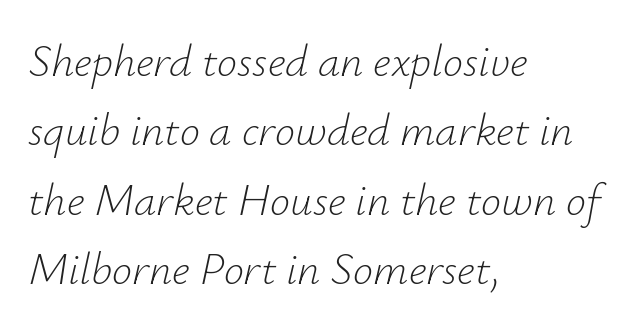
Where is the straight margin? On the left. The designer left line spacing at the default. The passage shown has conventional tracking throughout. Note the varied advance widths — an 'i' is clearly narrower than an 'm'.
